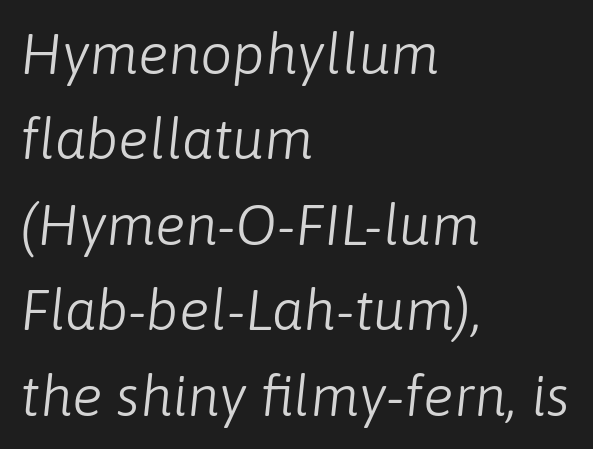
Vertical spacing — default. These lines stack with their left ends in a neat column. Each row of text sits above clean, open space. No heavy texture on the line: the type isn't bold. The rendering uses natural spacing where letterforms have individual widths.
